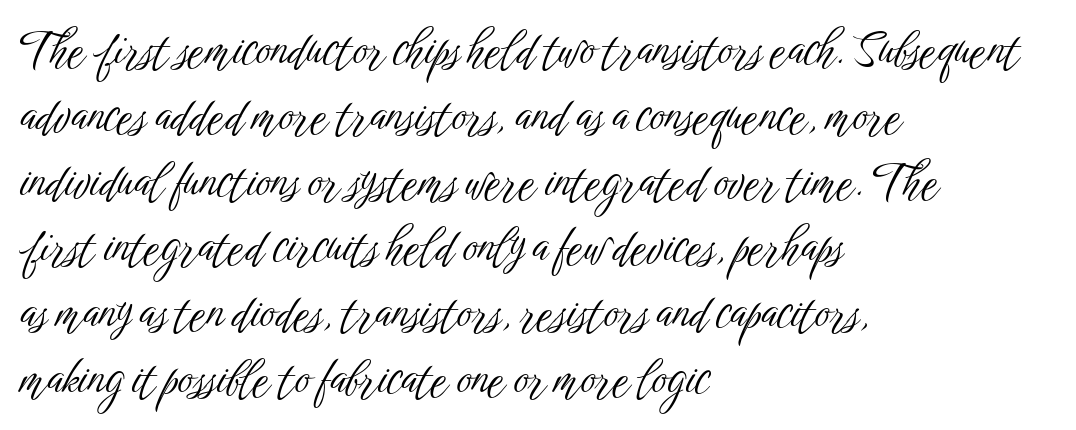
The image shows 46 px light, condensed sans-serif type; set left-aligned, normal line spacing (1.43x), normal letter spacing, not underlined; low stroke contrast and a medium x-height.
